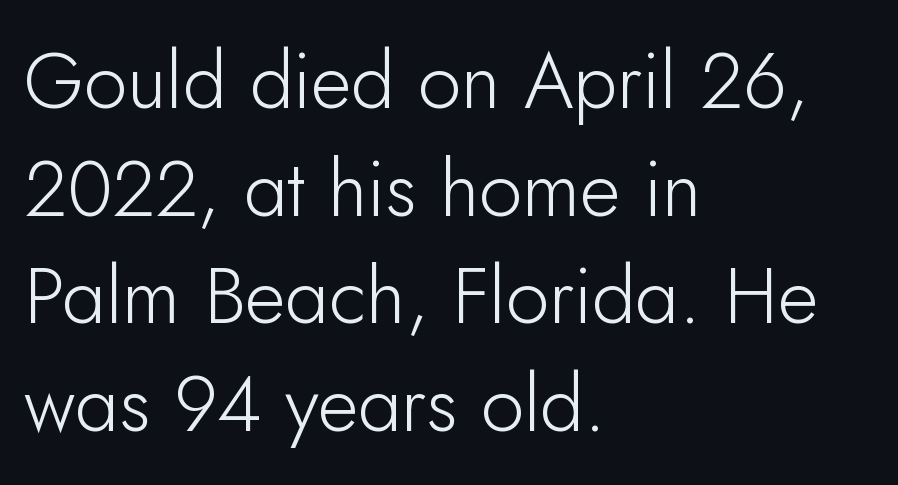
{"serif": "no", "italic": "no", "bold": "no", "weight": "light", "width": "normal", "stroke_contrast": "low", "x_height": "small", "monospaced": "no", "underline": "no", "align": "left", "line_spacing": "normal", "line_spacing_ratio": 1.38, "letter_spacing": "normal", "letter_spacing_em": 0.0, "glyph_px": 78}
